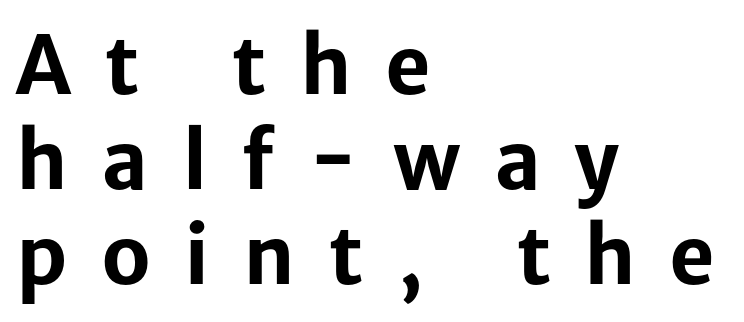
Is the block centered? No — it sits flush against the left margin. Unlike a traditional serif, this face leaves its strokes unadorned. Descenders are the only things crossing below the line. Characters follow at a spacing far wider than the type designer built in.
